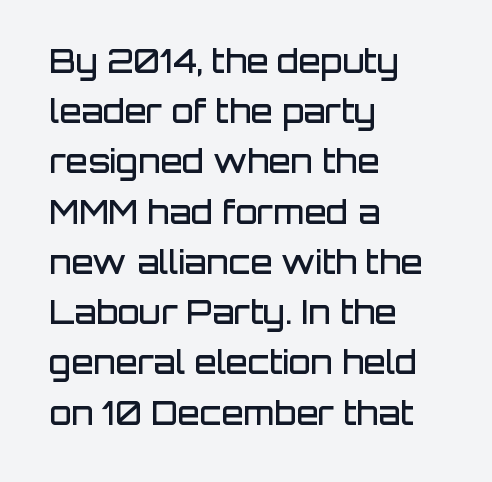
{"serif": "no", "italic": "no", "bold": "semi", "weight": "semibold", "width": "normal", "stroke_contrast": "low", "x_height": "large", "monospaced": "no", "underline": "no", "align": "left", "line_spacing": "normal", "line_spacing_ratio": 1.57, "letter_spacing": "normal", "letter_spacing_em": 0.0, "glyph_px": 32}
